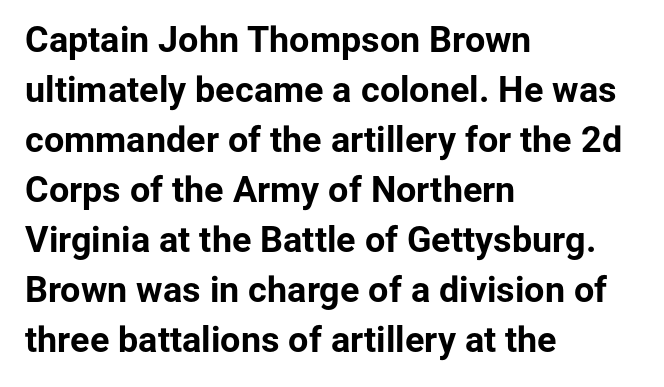
Has an underline been added? It has not. I'd describe the lettering as bold — thick and assertive. Default kerning and tracking; the words read as compact shapes. Classification — sans serif. The rendering uses natural spacing where letterforms have individual widths. The vertical gap from one line to the next is medium.
